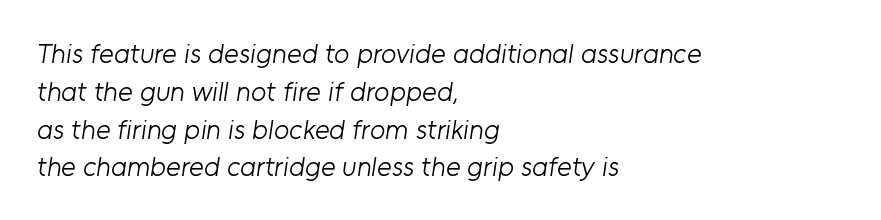
{"serif": "no", "bold": "no", "weight": "light", "width": "normal", "stroke_contrast": "low", "x_height": "medium", "monospaced": "no", "underline": "no", "align": "left", "line_spacing": "normal", "line_spacing_ratio": 1.35, "letter_spacing": "normal", "letter_spacing_em": 0.0, "glyph_px": 28}
